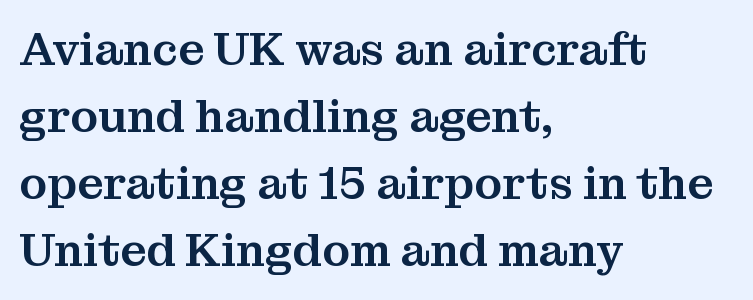
{"serif": "yes", "italic": "no", "width": "normal", "stroke_contrast": "medium", "x_height": "medium", "monospaced": "no", "underline": "no", "align": "left", "line_spacing": "normal", "line_spacing_ratio": 1.46, "letter_spacing": "normal", "letter_spacing_em": 0.0, "glyph_px": 46}
